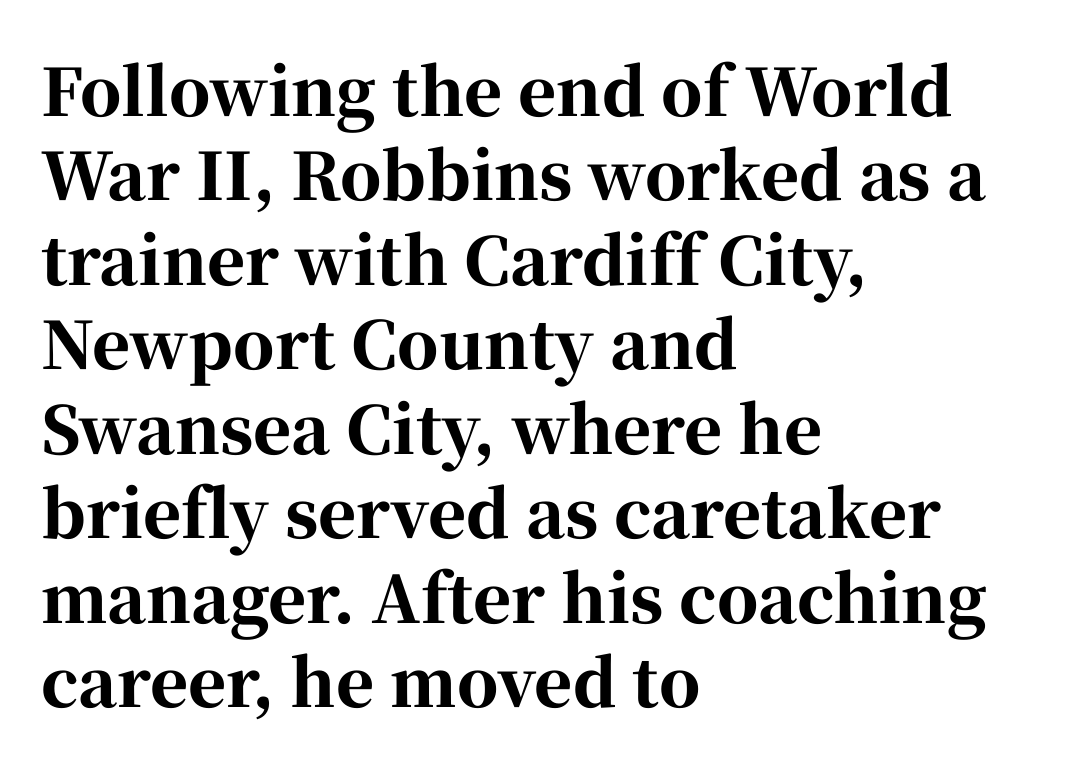
Q: Is the text bold? A: Yes.
Q: Is the text italic (slanted)? A: No, it is upright.
Q: Is the typeface a serif or a sans-serif typeface? A: Serif.
Q: Is the text underlined? A: No.
Q: How is the paragraph aligned? A: Left-aligned.
Q: Is the spacing between letters normal or unusually wide? A: Normal.
Q: Is the spacing between lines tight, normal or loose? A: Normal.
Q: Width (condensed, normal, or wide)? A: Normal.
Q: Stroke contrast? A: High.
Q: x-height? A: Medium.
Q: Monospaced? A: No.
